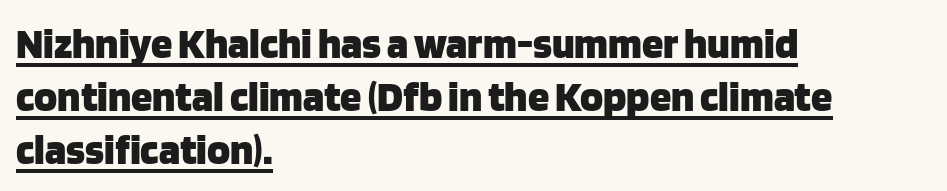
The sample's only ornament is a line tracing under the words. Does the copy run flush right? No — it runs flush left. No extra tracking has been applied to these lines. Characters remain perfectly vertical along every line.
